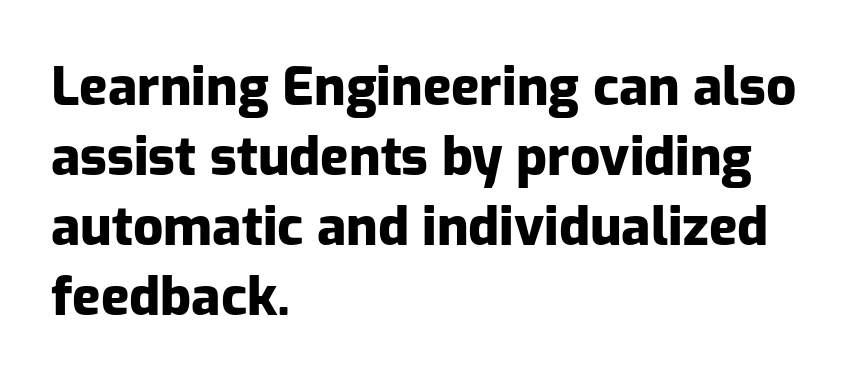
Q: Is the text bold? A: Yes.
Q: Is the text italic (slanted)? A: No, it is upright.
Q: Is the typeface a serif or a sans-serif typeface? A: Sans-serif.
Q: Is the text underlined? A: No.
Q: How is the paragraph aligned? A: Left-aligned.
Q: Is the spacing between letters normal or unusually wide? A: Normal.
Q: Is the spacing between lines tight, normal or loose? A: Normal.
Q: Width (condensed, normal, or wide)? A: Normal.
Q: Stroke contrast? A: Low.
Q: x-height? A: Medium.
Q: Monospaced? A: No.
